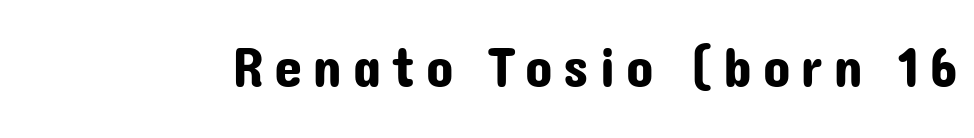
Q: Is the text italic (slanted)? A: No, it is upright.
Q: Is the typeface a serif or a sans-serif typeface? A: Sans-serif.
Q: Is the text underlined? A: No.
Q: Width (condensed, normal, or wide)? A: Normal.
Q: Stroke contrast? A: Low.
Q: x-height? A: Medium.
Q: Monospaced? A: No.
